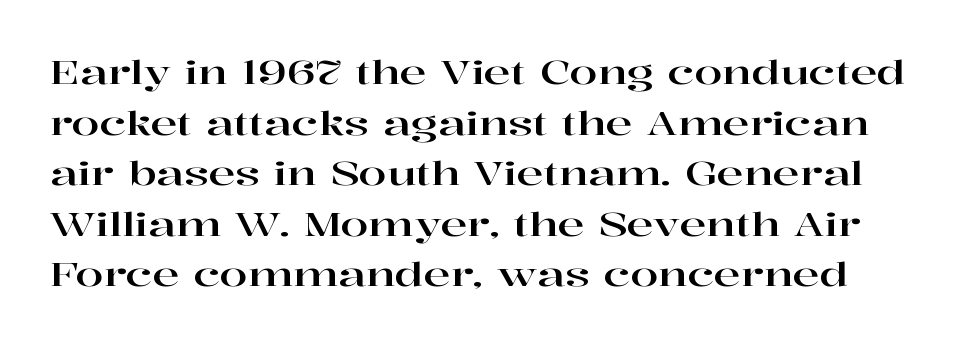
The image shows 32 px wide serif type, upright; set normal line spacing (1.58x), normal letter spacing, not underlined; high stroke contrast and a medium x-height.
